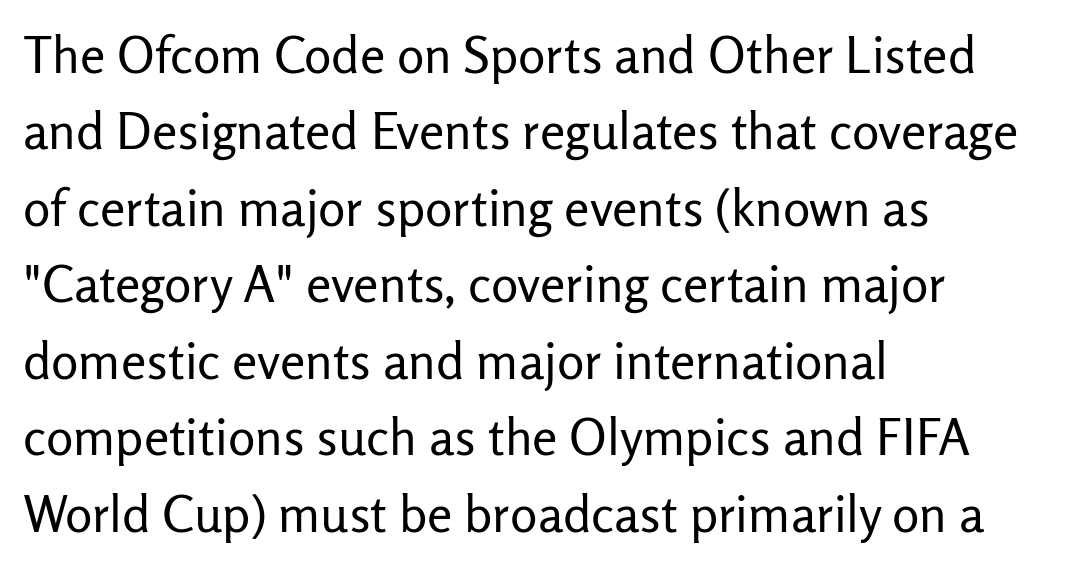
Unlike a traditional serif, this face leaves its strokes unadorned. If you measured baseline to baseline, you'd find a middling distance. Type without underlining. The passage shown is typed in a proportional face where columns would drift.
